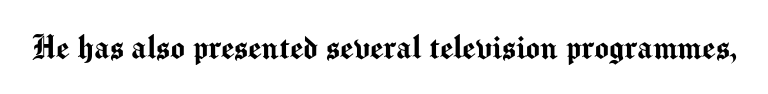
The image shows 38 px sans-serif type, upright; set normal letter spacing, not underlined; medium stroke contrast and a medium x-height.
